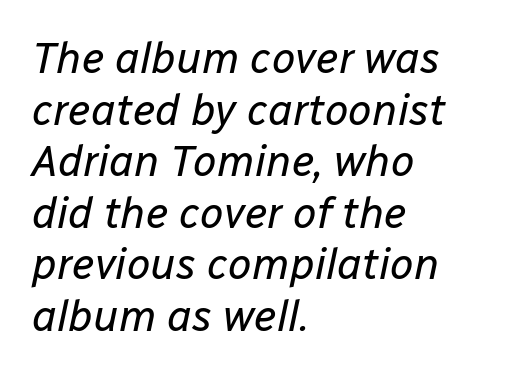
You could call the tracking neutral — neither tight nor loose. The lettering tilts uniformly, giving the passage an italic look. The paragraph has a hard left edge and a soft right edge. Think of a printed novel: that variable character pitch is what you see here. No chunkiness to these letters — they're not bold.
